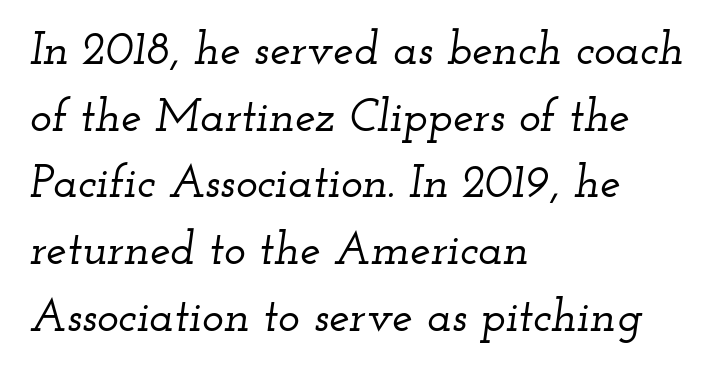
{"serif": "yes", "italic": "yes", "lean": "right", "slant_degrees": 12, "width": "wide", "stroke_contrast": "low", "x_height": "small", "monospaced": "no", "underline": "no", "align": "left", "line_spacing": "normal", "line_spacing_ratio": 1.45, "letter_spacing": "normal", "letter_spacing_em": 0.0, "glyph_px": 46}
